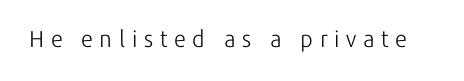
Q: Is the text bold? A: No.
Q: Is the text italic (slanted)? A: No, it is upright.
Q: Is the text underlined? A: No.
Q: Is the spacing between letters normal or unusually wide? A: Unusually wide.
